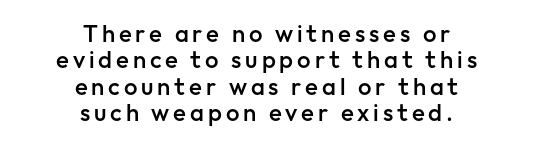
Q: Is the text bold? A: Semi-bold.
Q: Is the text italic (slanted)? A: No, it is upright.
Q: Is the text underlined? A: No.
Q: How is the paragraph aligned? A: Centered.
Q: Is the spacing between lines tight, normal or loose? A: Tight.
